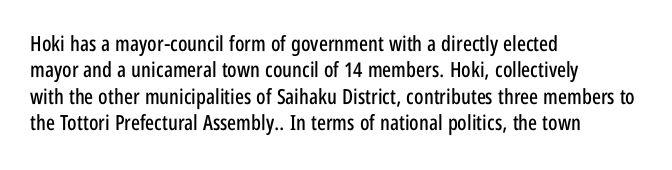
{"italic": "no", "underline": "no", "align": "left", "line_spacing": "normal", "line_spacing_ratio": 1.26, "letter_spacing": "normal", "letter_spacing_em": 0.0, "glyph_px": 21}
